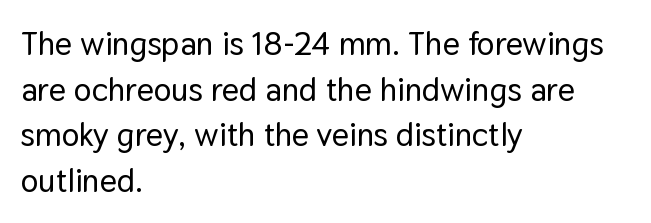
The image shows 33 px sans-serif type, upright; set left-aligned, normal line spacing (1.38x), normal letter spacing, not underlined; low stroke contrast and a medium x-height.
